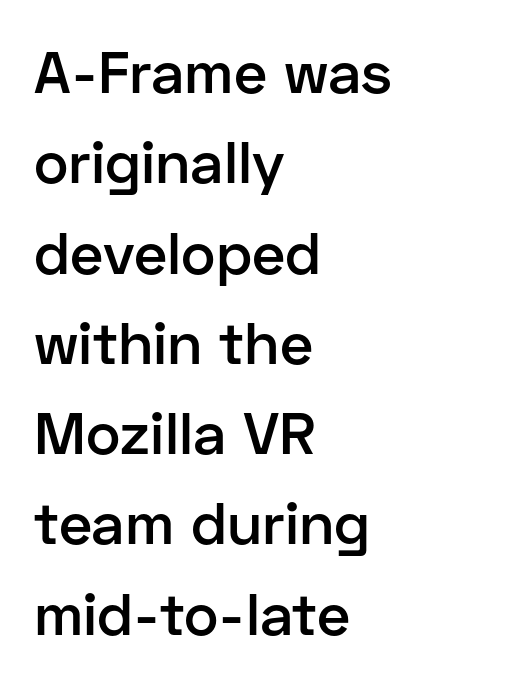
In terms of letterform style, serifs are entirely absent. Each word holds together tightly as a unit, with standard inter-letter gaps. Is the block centered? No — it sits flush against the left margin. Strokes here are thickened, but only to semibold level. Is this a fixed-width face? No — the glyphs have proportional, varying widths. Every stem runs plumb, perpendicular to the baseline.
